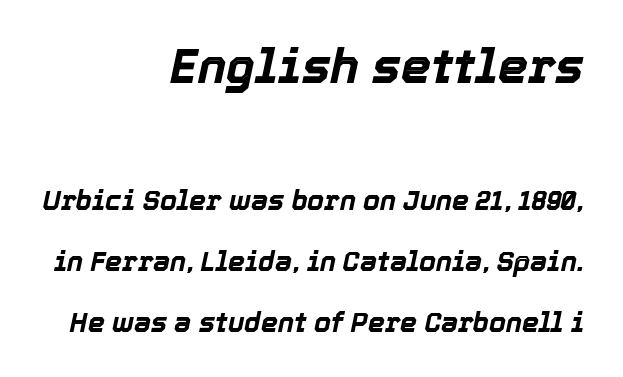
The image shows 48 px bold type, italic (leaning right); set right-aligned, loose line spacing (2.25x), normal letter spacing, not underlined; the first (top) block is 1.78x larger; a medium x-height.
